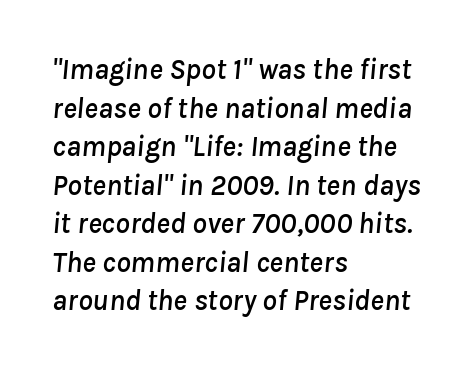
Q: Is the text italic (slanted)? A: Yes, it leans right by about 8 degrees.
Q: Is the text underlined? A: No.
Q: How is the paragraph aligned? A: Left-aligned.
Q: Is the spacing between letters normal or unusually wide? A: Normal.
Q: Is the spacing between lines tight, normal or loose? A: Normal.
Q: Width (condensed, normal, or wide)? A: Normal.
Q: Stroke contrast? A: Low.
Q: x-height? A: Medium.
Q: Monospaced? A: No.
